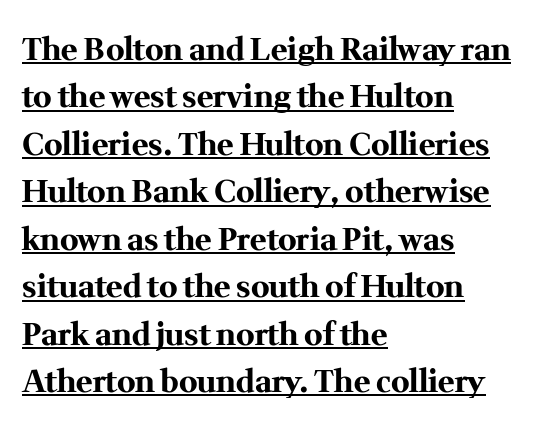
The image shows 31 px bold serif type, upright; set left-aligned, normal line spacing (1.53x), normal letter spacing, underlined; medium stroke contrast and a medium x-height.
